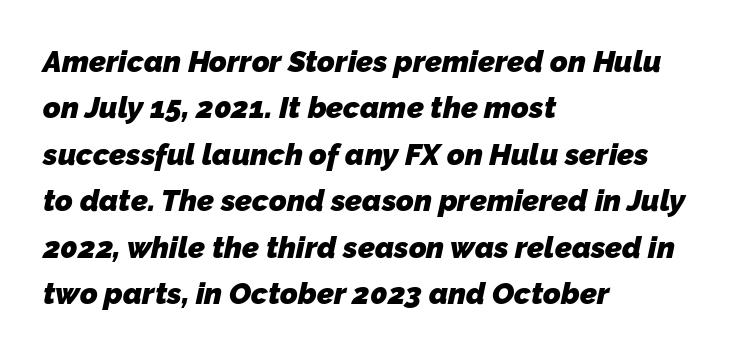
Q: Is the text bold? A: Yes.
Q: Is the typeface a serif or a sans-serif typeface? A: Sans-serif.
Q: Is the text underlined? A: No.
Q: How is the paragraph aligned? A: Left-aligned.
Q: Is the spacing between letters normal or unusually wide? A: Normal.
Q: Is the spacing between lines tight, normal or loose? A: Normal.
Q: Width (condensed, normal, or wide)? A: Normal.
Q: Stroke contrast? A: Low.
Q: x-height? A: Medium.
Q: Monospaced? A: No.
